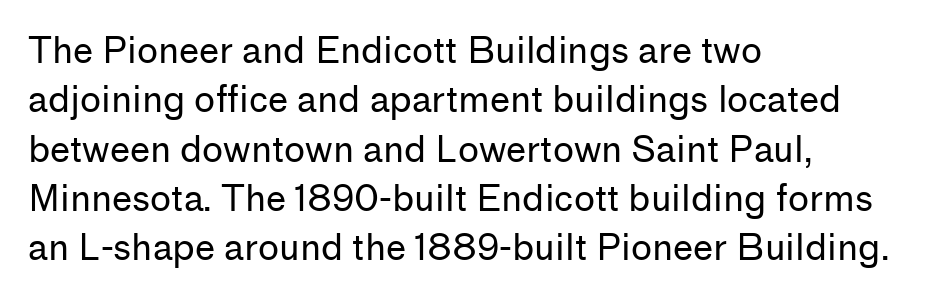
The image shows 36 px regular-weight sans-serif type, upright; set left-aligned, normal line spacing (1.37x), normal letter spacing, not underlined; low stroke contrast and a medium x-height.
